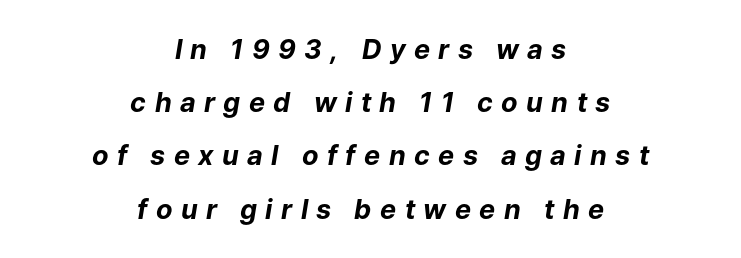
The image shows 27 px bold type, italic (leaning right); set centered, loose line spacing (1.97x), unusually wide letter spacing (+0.31 em), not underlined.
